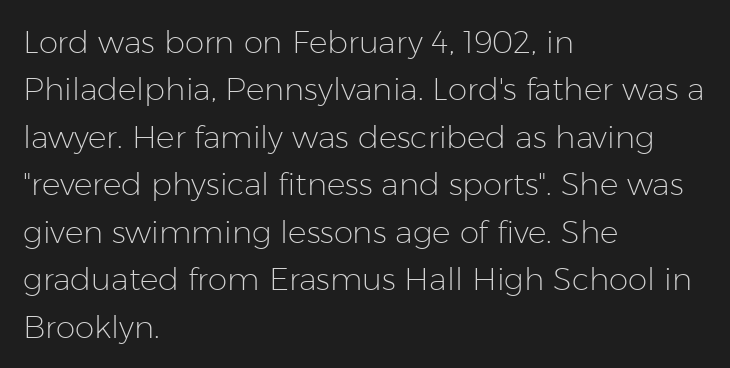
Q: Is the text bold? A: No.
Q: Is the text italic (slanted)? A: No, it is upright.
Q: Is the typeface a serif or a sans-serif typeface? A: Sans-serif.
Q: Is the text underlined? A: No.
Q: How is the paragraph aligned? A: Left-aligned.
Q: Is the spacing between letters normal or unusually wide? A: Normal.
Q: Is the spacing between lines tight, normal or loose? A: Normal.
Q: Width (condensed, normal, or wide)? A: Normal.
Q: Stroke contrast? A: Low.
Q: x-height? A: Medium.
Q: Monospaced? A: No.
